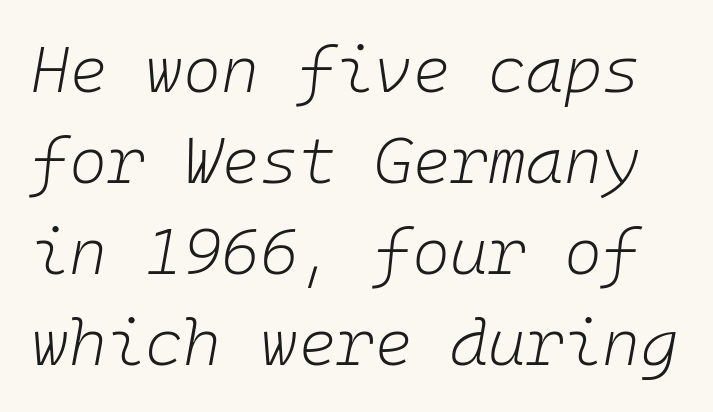
{"italic": "yes", "lean": "right", "slant_degrees": 10, "bold": "no", "weight": "light", "width": "normal", "stroke_contrast": "low", "x_height": "medium", "monospaced": "yes", "underline": "no", "line_spacing": "normal", "line_spacing_ratio": 1.4, "letter_spacing": "normal", "letter_spacing_em": 0.0, "glyph_px": 65}
